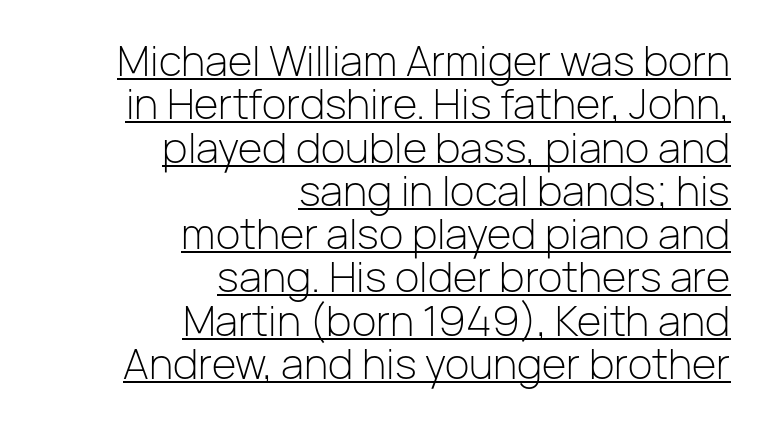
Is this a fixed-width face? No — the glyphs have proportional, varying widths. No feet cap the strokes, marking this as sans-serif type. Emphasis is given by a line drawn under the lettering. The text block is weighted toward the right margin, trailing off unevenly leftward.
